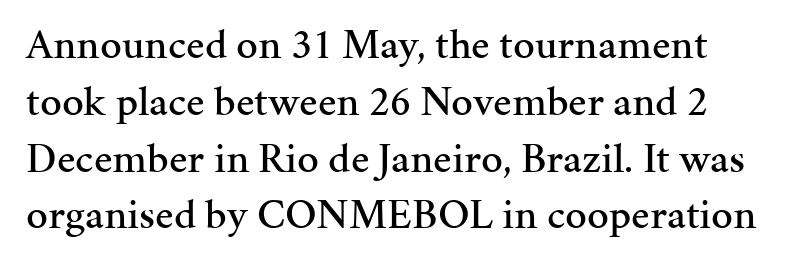
{"serif": "yes", "italic": "no", "width": "normal", "stroke_contrast": "medium", "x_height": "medium", "monospaced": "no", "underline": "no", "line_spacing": "normal", "line_spacing_ratio": 1.32, "letter_spacing": "normal", "letter_spacing_em": 0.0, "glyph_px": 43}
